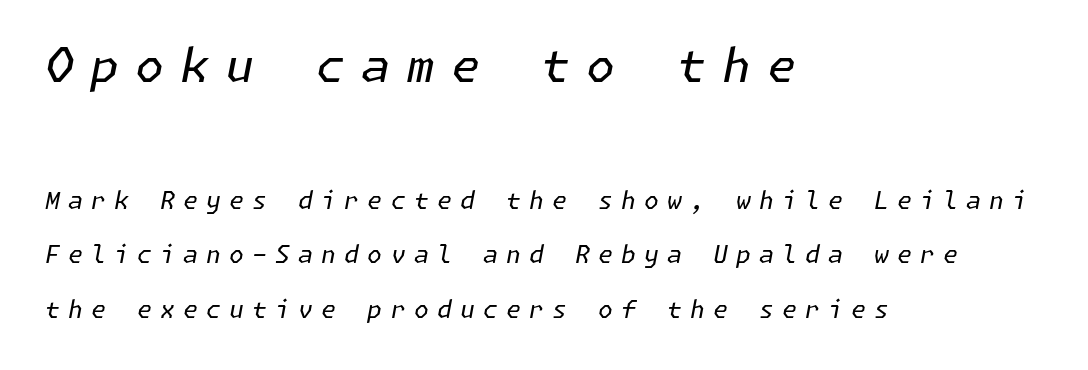
Q: Is the text bold? A: No.
Q: Is the text italic (slanted)? A: Yes, it leans right by about 11 degrees.
Q: Is the text underlined? A: No.
Q: How is the paragraph aligned? A: Left-aligned.
Q: Is the spacing between letters normal or unusually wide? A: Unusually wide.
Q: Is the spacing between lines tight, normal or loose? A: Loose.
Q: Which block of text is set in a larger size, the first (top) or the second (bottom)? A: The first (top) one.
Q: Width (condensed, normal, or wide)? A: Normal.
Q: Stroke contrast? A: Low.
Q: x-height? A: Medium.
